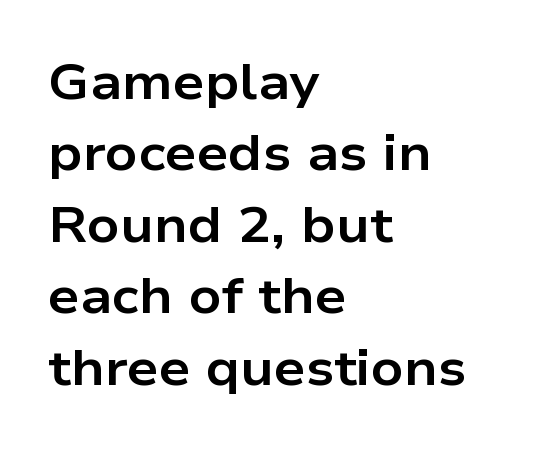
{"serif": "no", "italic": "no", "bold": "yes", "weight": "bold", "width": "wide", "stroke_contrast": "low", "x_height": "medium", "monospaced": "no", "underline": "no", "align": "left", "line_spacing": "normal", "line_spacing_ratio": 1.43, "letter_spacing": "normal", "letter_spacing_em": 0.0, "glyph_px": 50}
